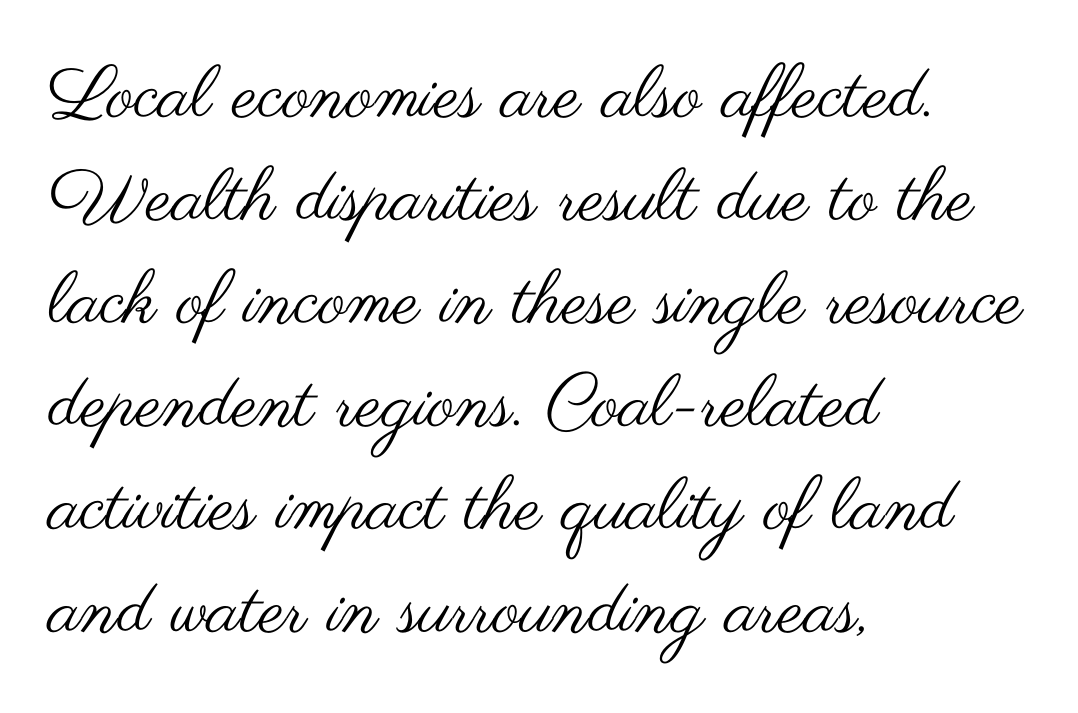
The image shows 73 px regular-weight, wide sans-serif type; set left-aligned, normal line spacing (1.41x), normal letter spacing, not underlined; medium stroke contrast and a small x-height.
